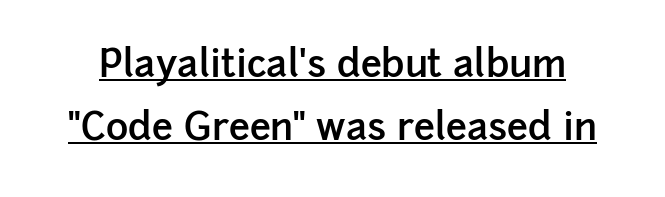
Q: Is the text bold? A: Semi-bold.
Q: Is the text italic (slanted)? A: No, it is upright.
Q: Is the typeface a serif or a sans-serif typeface? A: Sans-serif.
Q: Is the text underlined? A: Yes.
Q: Is the spacing between letters normal or unusually wide? A: Normal.
Q: Is the spacing between lines tight, normal or loose? A: Normal.
Q: Width (condensed, normal, or wide)? A: Normal.
Q: Stroke contrast? A: Low.
Q: x-height? A: Medium.
Q: Monospaced? A: No.
